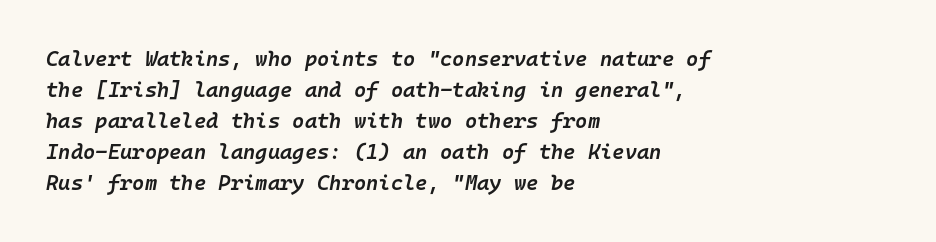
The image shows 21 px text type, italic (leaning right); set left-aligned, normal line spacing (1.48x), normal letter spacing, not underlined.
